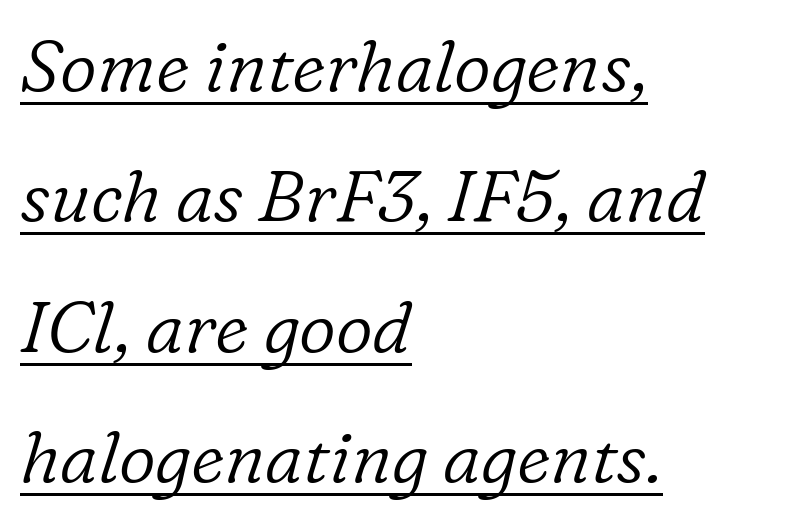
Q: Is the text bold? A: No.
Q: Is the text italic (slanted)? A: Yes, it leans right by about 16 degrees.
Q: Is the typeface a serif or a sans-serif typeface? A: Serif.
Q: Is the text underlined? A: Yes.
Q: How is the paragraph aligned? A: Left-aligned.
Q: Is the spacing between letters normal or unusually wide? A: Normal.
Q: Width (condensed, normal, or wide)? A: Normal.
Q: Stroke contrast? A: Low.
Q: x-height? A: Medium.
Q: Monospaced? A: No.
